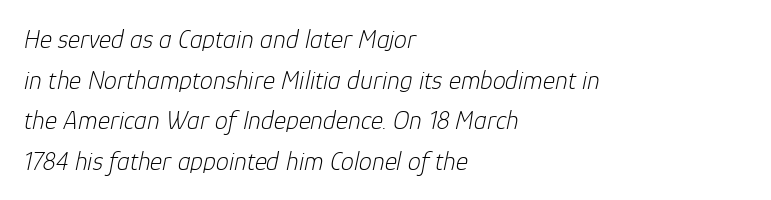
Q: Is the text bold? A: No.
Q: Is the text italic (slanted)? A: Yes, it leans right by about 12 degrees.
Q: Is the text underlined? A: No.
Q: How is the paragraph aligned? A: Left-aligned.
Q: Is the spacing between letters normal or unusually wide? A: Normal.
Q: Is the spacing between lines tight, normal or loose? A: Normal.
